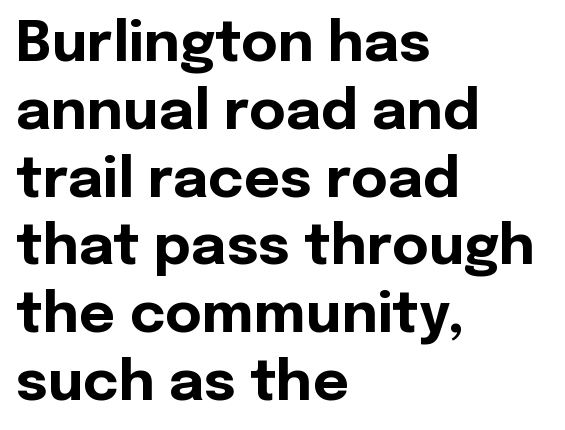
{"serif": "no", "italic": "no", "bold": "yes", "weight": "bold", "width": "normal", "x_height": "medium", "monospaced": "no", "underline": "no", "align": "left", "line_spacing_ratio": 1.21, "letter_spacing": "normal", "letter_spacing_em": 0.0, "glyph_px": 56}
